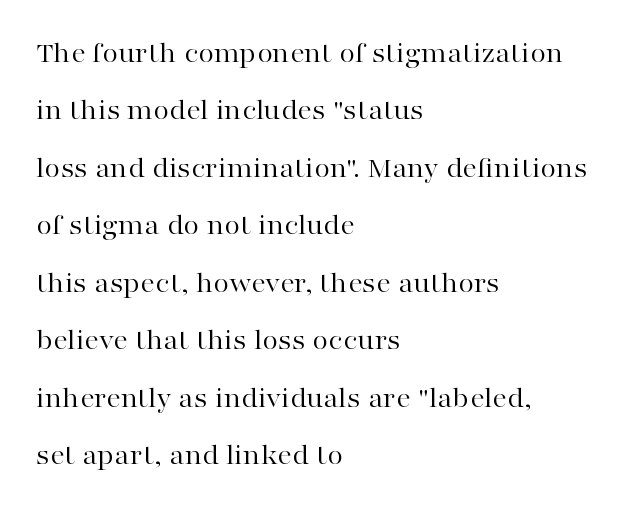
Q: Is the text bold? A: No.
Q: Is the text italic (slanted)? A: No, it is upright.
Q: Is the typeface a serif or a sans-serif typeface? A: Serif.
Q: Is the text underlined? A: No.
Q: How is the paragraph aligned? A: Left-aligned.
Q: Is the spacing between letters normal or unusually wide? A: Normal.
Q: Is the spacing between lines tight, normal or loose? A: Loose.
Q: Width (condensed, normal, or wide)? A: Wide.
Q: Stroke contrast? A: High.
Q: x-height? A: Medium.
Q: Monospaced? A: No.
